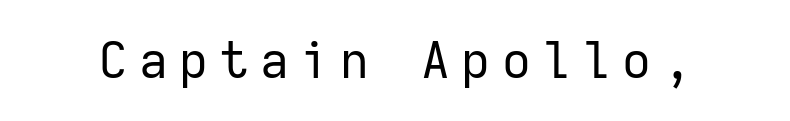
{"serif": "no", "italic": "no", "bold": "no", "weight": "regular", "width": "normal", "stroke_contrast": "low", "x_height": "medium", "monospaced": "yes", "underline": "no", "letter_spacing": "wide", "letter_spacing_em": 0.23, "glyph_px": 50}
